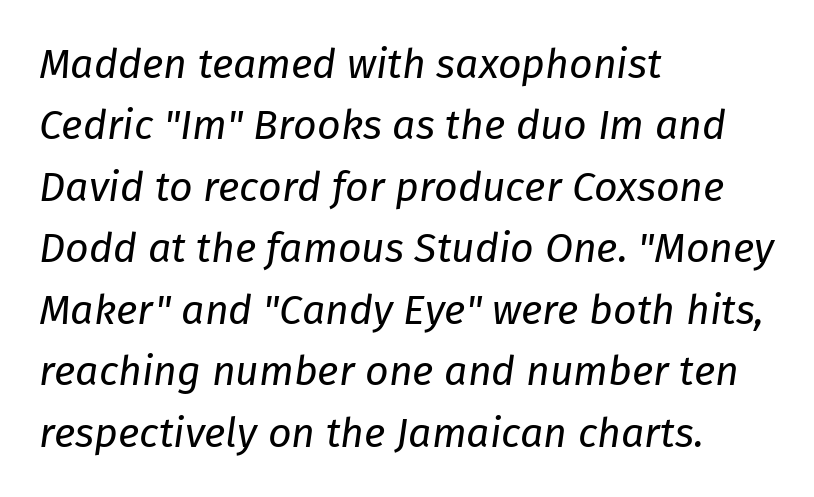
Q: Is the text bold? A: No.
Q: Is the text italic (slanted)? A: Yes, it leans right by about 8 degrees.
Q: Is the text underlined? A: No.
Q: How is the paragraph aligned? A: Left-aligned.
Q: Is the spacing between letters normal or unusually wide? A: Normal.
Q: Is the spacing between lines tight, normal or loose? A: Normal.
Q: Width (condensed, normal, or wide)? A: Normal.
Q: Stroke contrast? A: Low.
Q: x-height? A: Medium.
Q: Monospaced? A: No.
